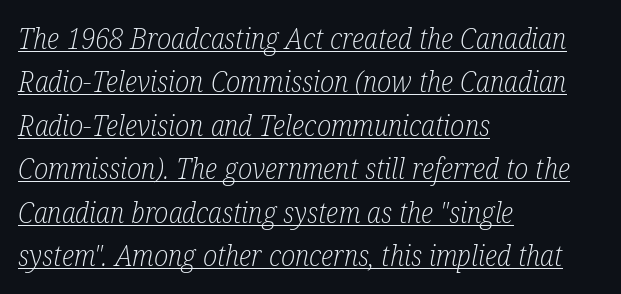
No extra tracking has been applied to these lines. Underlining? Definitely there. Vertically, the passage feels balanced, rows spaced as you'd expect. The font sits on the lighter half of the weight spectrum, regular included.
